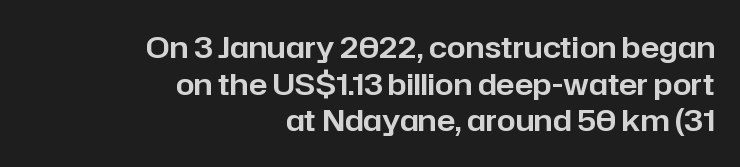
{"serif": "no", "italic": "no", "width": "normal", "stroke_contrast": "low", "x_height": "medium", "monospaced": "no", "underline": "no", "align": "right", "line_spacing_ratio": 1.22, "letter_spacing": "normal", "letter_spacing_em": 0.0, "glyph_px": 30}
